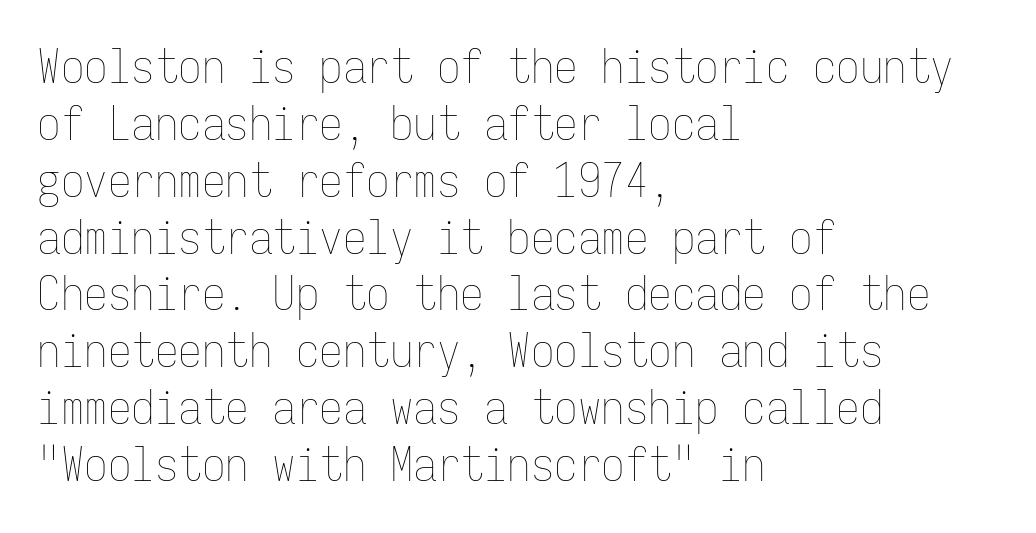
Short and long lines alike share a common starting point at left. Counters stay open thanks to moderate or lighter strokes. These lines are rendered in a fixed-pitch font. Ascenders rise straight up at ninety degrees.
